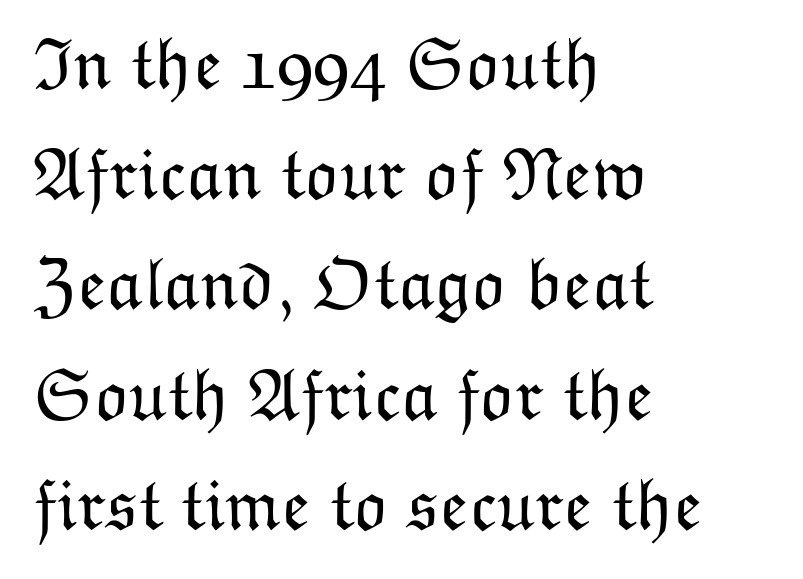
Q: Is the text bold? A: No.
Q: Is the text italic (slanted)? A: No, it is upright.
Q: Is the text underlined? A: No.
Q: How is the paragraph aligned? A: Left-aligned.
Q: Is the spacing between letters normal or unusually wide? A: Normal.
Q: Is the spacing between lines tight, normal or loose? A: Normal.
Q: Width (condensed, normal, or wide)? A: Normal.
Q: Stroke contrast? A: Low.
Q: x-height? A: Medium.
Q: Monospaced? A: No.
